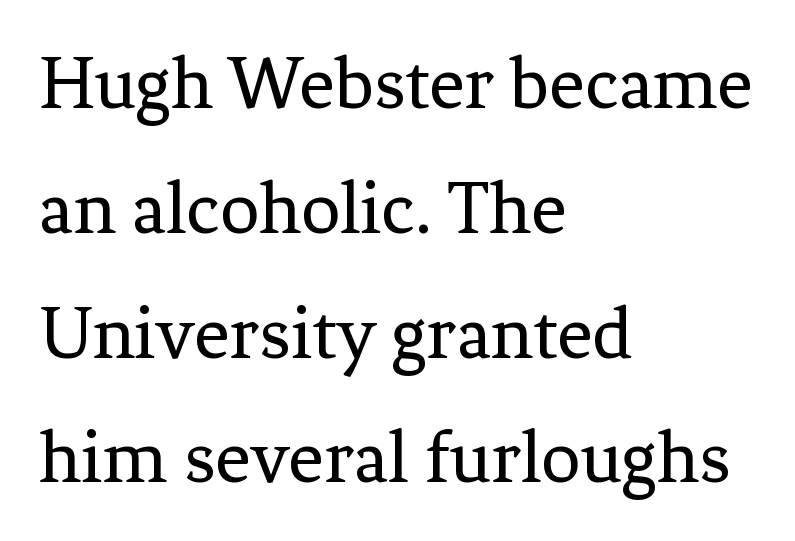
The image shows 78 px regular-weight serif type, upright; set left-aligned, normal line spacing (1.6x), normal letter spacing, not underlined; low stroke contrast and a medium x-height.
